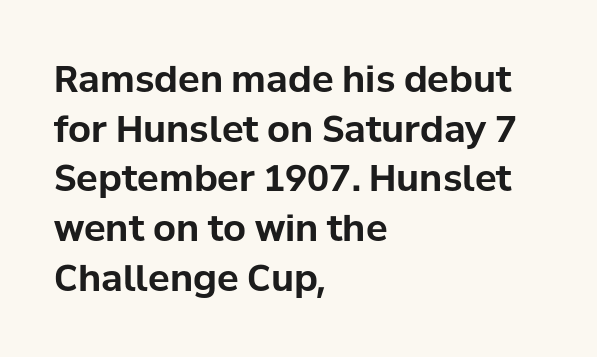
{"serif": "no", "italic": "no", "bold": "yes", "weight": "bold", "width": "normal", "stroke_contrast": "low", "x_height": "medium", "monospaced": "no", "underline": "no", "align": "left", "line_spacing": "normal", "line_spacing_ratio": 1.38, "letter_spacing": "normal", "letter_spacing_em": 0.0, "glyph_px": 36}
